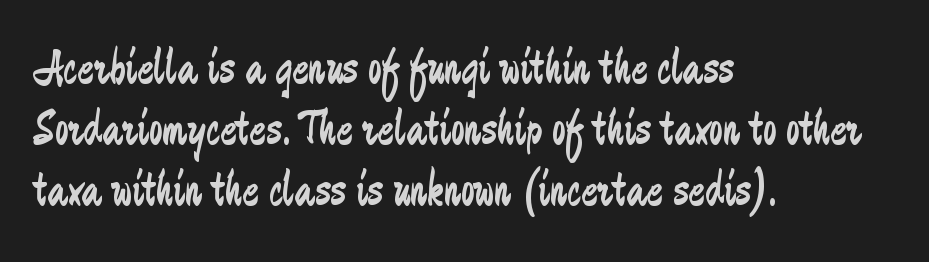
{"serif": "no", "bold": "no", "weight": "regular", "width": "condensed", "stroke_contrast": "low", "x_height": "small", "monospaced": "no", "underline": "no", "align": "left", "line_spacing": "normal", "line_spacing_ratio": 1.25, "letter_spacing": "normal", "letter_spacing_em": 0.0, "glyph_px": 49}
